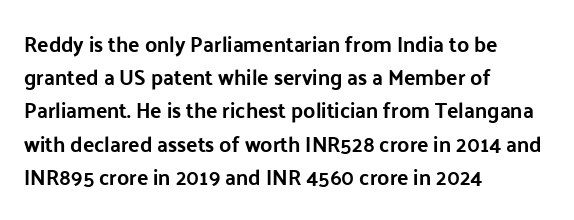
{"italic": "no", "bold": "yes", "underline": "no", "align": "left", "line_spacing": "normal", "line_spacing_ratio": 1.58, "letter_spacing": "normal", "letter_spacing_em": 0.0, "glyph_px": 21}
